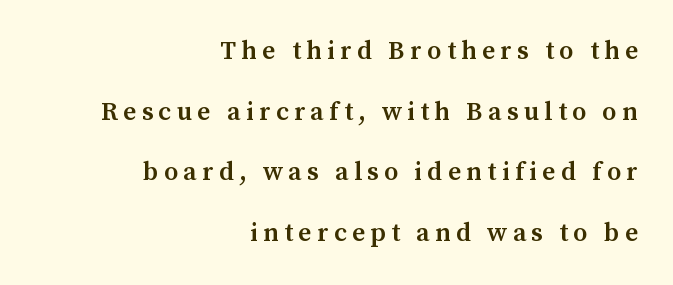
The image shows 26 px text type, upright; set right-aligned, loose line spacing (2.33x), unusually wide letter spacing (+0.2 em), not underlined.
